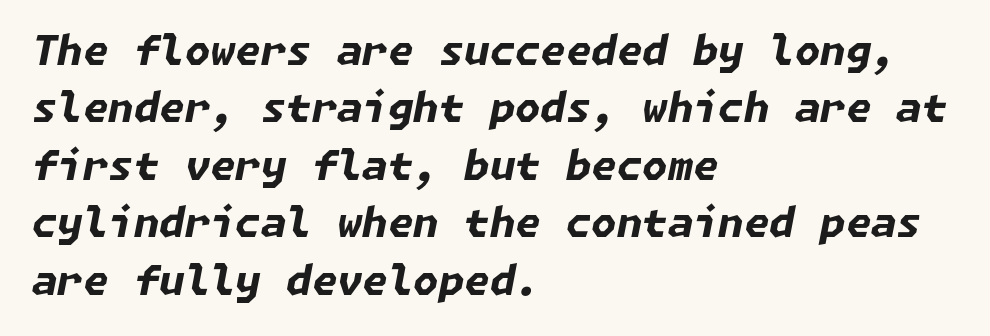
Q: Is the text bold? A: Yes.
Q: Is the text italic (slanted)? A: Yes, it leans right by about 11 degrees.
Q: Is the text underlined? A: No.
Q: How is the paragraph aligned? A: Left-aligned.
Q: Is the spacing between letters normal or unusually wide? A: Normal.
Q: Is the spacing between lines tight, normal or loose? A: Normal.
Q: Width (condensed, normal, or wide)? A: Normal.
Q: Stroke contrast? A: Low.
Q: x-height? A: Medium.
